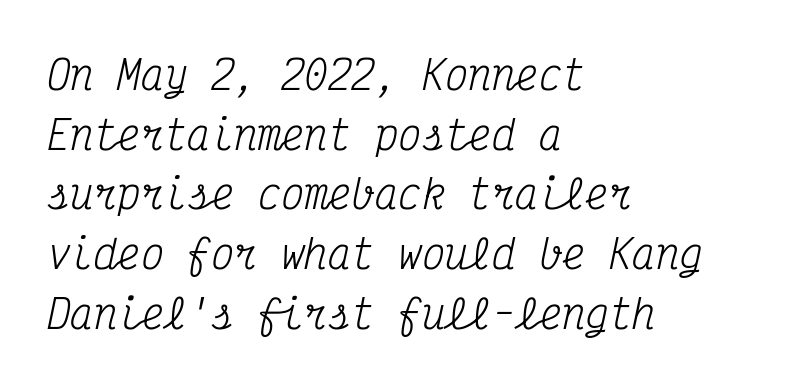
{"serif": "yes", "italic": "yes", "lean": "right", "slant_degrees": 12, "bold": "no", "weight": "regular", "width": "condensed", "stroke_contrast": "medium", "x_height": "medium", "monospaced": "yes", "underline": "no", "align": "left", "line_spacing": "normal", "line_spacing_ratio": 1.53, "letter_spacing": "normal", "letter_spacing_em": 0.0, "glyph_px": 39}
